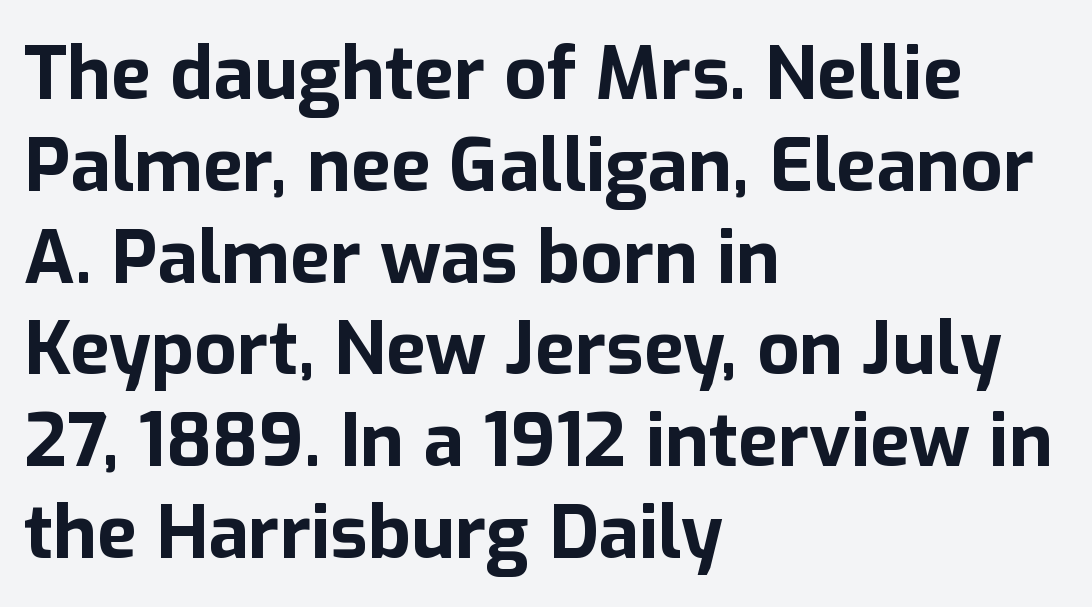
The letters sit at their default tracking, neither squeezed nor spread. Stroke thickness is high; the sample reads as a true bold. These lines were composed using upright roman letters. Here the designer chose a conventional face with non-uniform glyph widths. A typesetter would label this face a sans. The lines in this sample share a left origin and differ only in where they stop.
